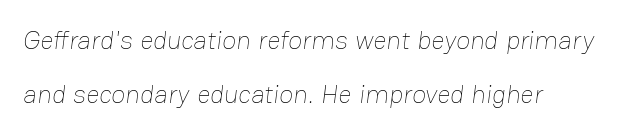
Caption: standard tracking, unaltered. Is there much room between lines? Yes — plenty of vertical air separates them. Unmarked baselines from the first word to the last. No extra ink here — the face is not bold.
